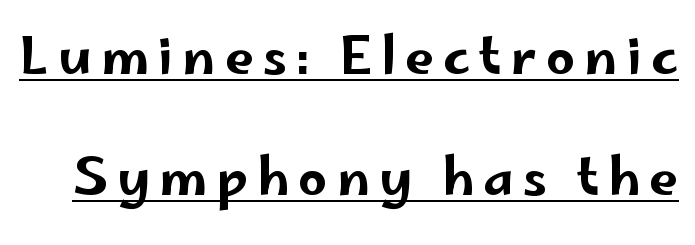
Q: Is the text italic (slanted)? A: No, it is upright.
Q: Is the typeface a serif or a sans-serif typeface? A: Sans-serif.
Q: Is the text underlined? A: Yes.
Q: Is the spacing between lines tight, normal or loose? A: Loose.
Q: Width (condensed, normal, or wide)? A: Wide.
Q: Stroke contrast? A: Low.
Q: x-height? A: Small.
Q: Monospaced? A: No.
